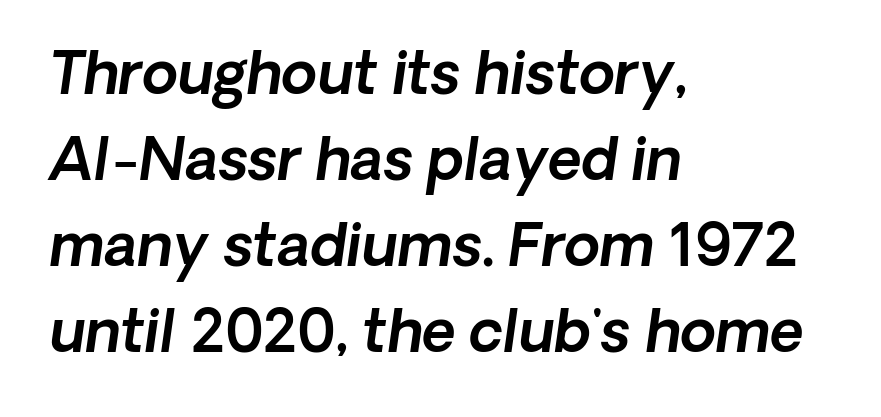
Compared with typical body copy, the letter spacing here is the same. Each letter keeps its own natural width here, so spacing adapts to shape. The gap between lines stays unmarked. Short and long lines alike share a common starting point at left. These lines sit exactly where default settings would place them.
